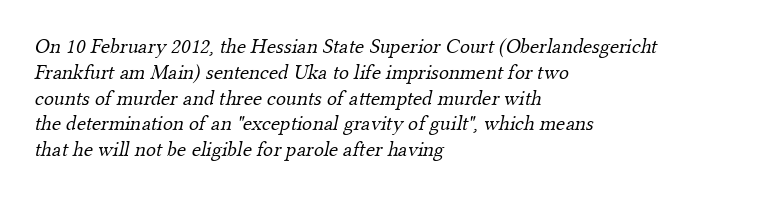
The image shows 21 px text type; set left-aligned, line spacing 1.23x, normal letter spacing, not underlined.
